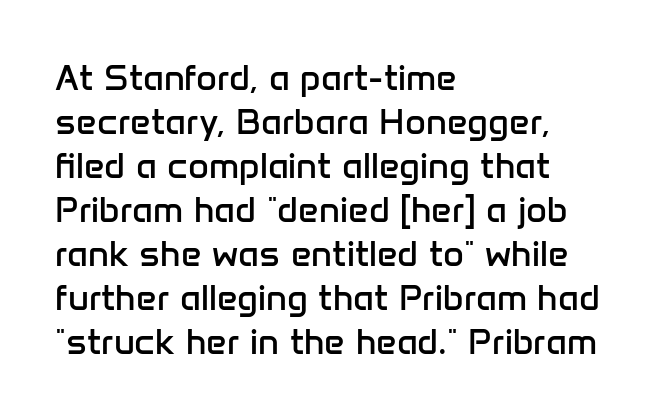
Q: Is the text bold? A: No.
Q: Is the text italic (slanted)? A: No, it is upright.
Q: Is the typeface a serif or a sans-serif typeface? A: Sans-serif.
Q: Is the text underlined? A: No.
Q: How is the paragraph aligned? A: Left-aligned.
Q: Is the spacing between letters normal or unusually wide? A: Normal.
Q: Width (condensed, normal, or wide)? A: Normal.
Q: Stroke contrast? A: Low.
Q: x-height? A: Medium.
Q: Monospaced? A: No.
